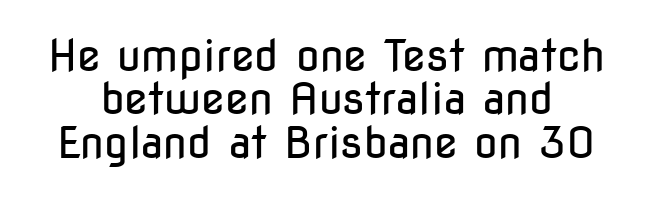
Every character sits straight up, as roman type does. Descenders hang freely into open space. A typesetter would call this leading minimal, almost set solid. The weight tops out at a normal text grade.
